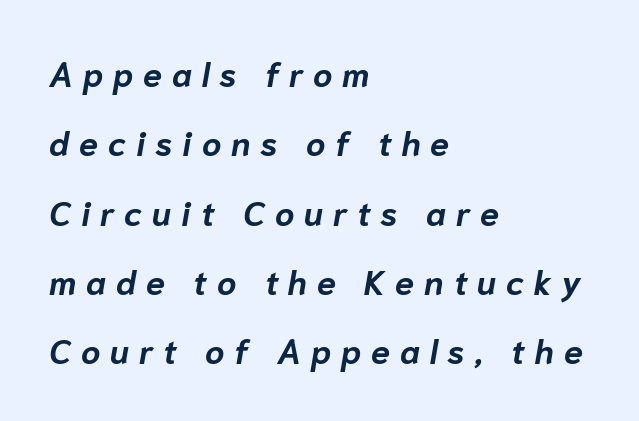
The whole block is typeset with a tilt. Note the varied advance widths — an 'i' is clearly narrower than an 'm'. Between one letter and the next there's a generous, obvious gap. Every row of glyphs begins at an identical x-position on the left. Leading is clearly above the norm, producing a sparse column. Type without underlining.
